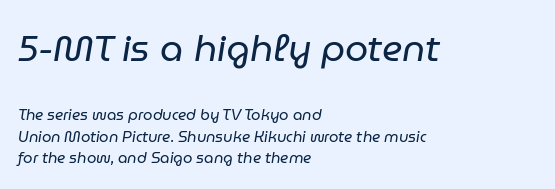
{"italic": "yes", "lean": "right", "slant_degrees": 9, "bold": "no", "weight": "regular", "width": "normal", "stroke_contrast": "low", "x_height": "medium", "monospaced": "no", "underline": "no", "align": "left", "line_spacing": "normal", "line_spacing_ratio": 1.46, "letter_spacing": "normal", "letter_spacing_em": 0.0, "larger_block": "first", "size_ratio": 2.47, "glyph_px": 37}
